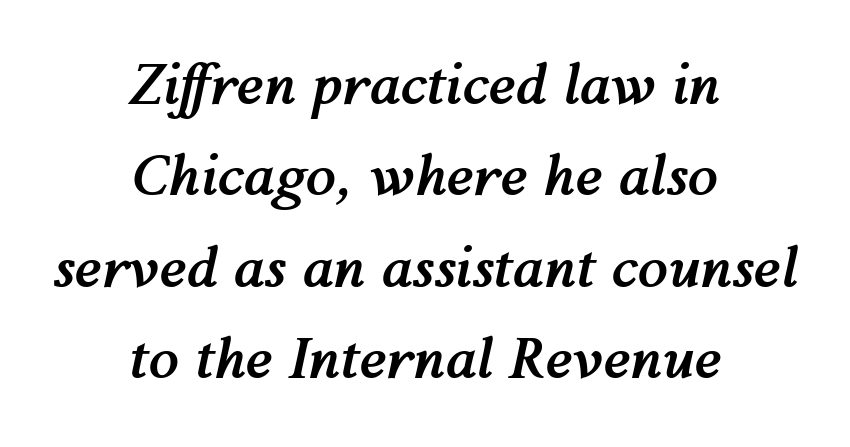
The image shows 55 px semibold type, italic (leaning right); set centered, normal line spacing (1.66x), normal letter spacing, not underlined; medium stroke contrast and a medium x-height.
